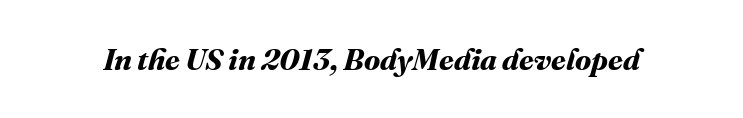
Q: Is the text bold? A: Yes.
Q: Is the text underlined? A: No.
Q: Is the spacing between letters normal or unusually wide? A: Normal.
Q: Width (condensed, normal, or wide)? A: Normal.
Q: Stroke contrast? A: Medium.
Q: x-height? A: Medium.
Q: Monospaced? A: No.
